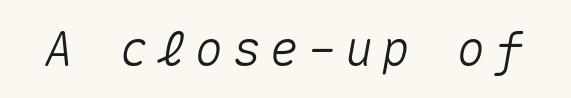
The image shows 48 px text type, italic (leaning right), monospaced; set not underlined; medium stroke contrast and a medium x-height.
